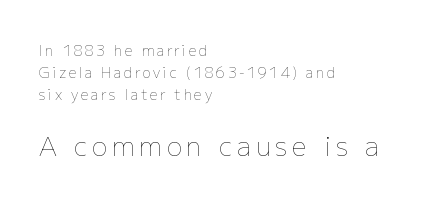
{"italic": "no", "bold": "no", "underline": "no", "align": "left", "line_spacing": "normal", "line_spacing_ratio": 1.56, "larger_block": "second", "size_ratio": 1.86, "glyph_px": 26}
